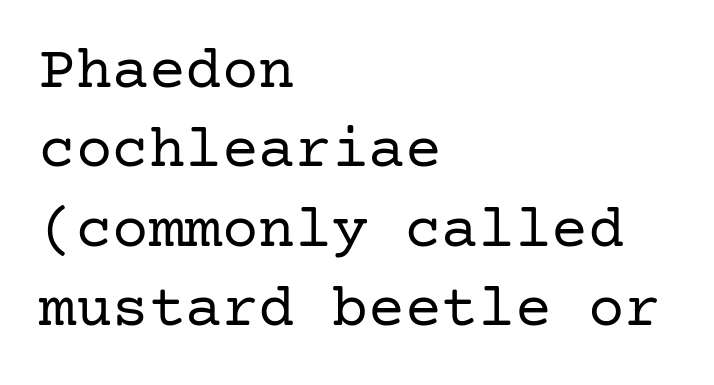
{"serif": "yes", "italic": "no", "bold": "no", "weight": "regular", "width": "normal", "stroke_contrast": "low", "x_height": "medium", "underline": "no", "align": "left", "line_spacing": "normal", "line_spacing_ratio": 1.3, "letter_spacing": "normal", "letter_spacing_em": 0.0, "glyph_px": 61}
